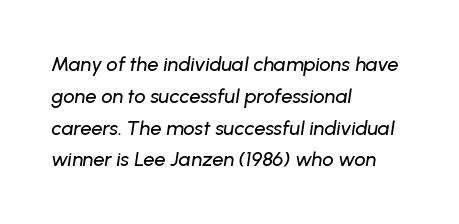
{"italic": "yes", "lean": "right", "slant_degrees": 8, "underline": "no", "align": "left", "line_spacing": "normal", "line_spacing_ratio": 1.59, "letter_spacing": "normal", "letter_spacing_em": 0.0, "glyph_px": 20}
